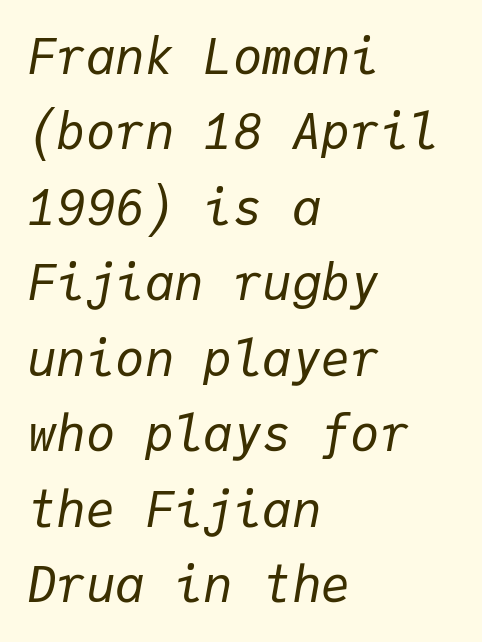
The image shows 49 px regular-weight type, italic (leaning right), monospaced; set left-aligned, normal line spacing (1.54x), normal letter spacing, not underlined; low stroke contrast and a medium x-height.
